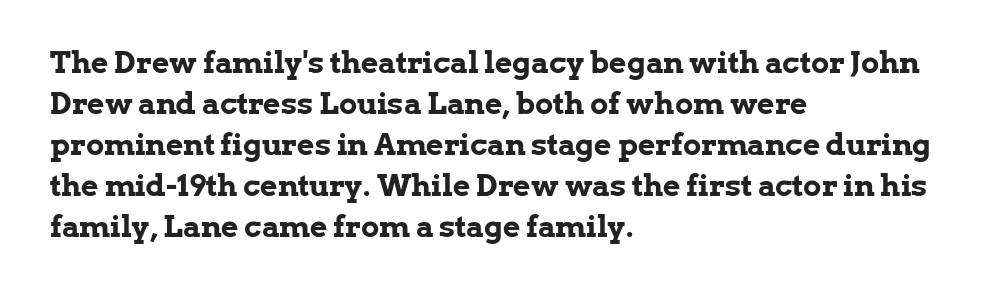
This sample uses an upright cut, with every glyph sitting square on the baseline. Just letters on the line, the space beneath them empty. The face used here is rendered with its standard letterfit. Are there feet on the stems? There are — it's a serif.
